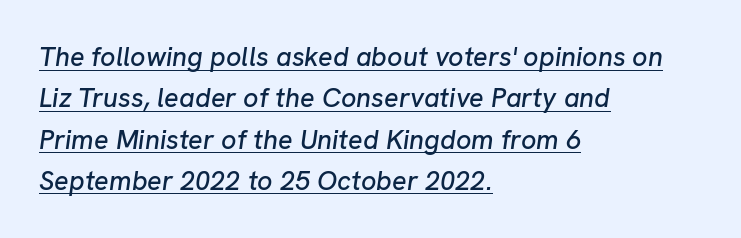
Q: Is the text italic (slanted)? A: Yes, it leans right by about 8 degrees.
Q: Is the text underlined? A: Yes.
Q: How is the paragraph aligned? A: Left-aligned.
Q: Is the spacing between letters normal or unusually wide? A: Normal.
Q: Is the spacing between lines tight, normal or loose? A: Normal.
